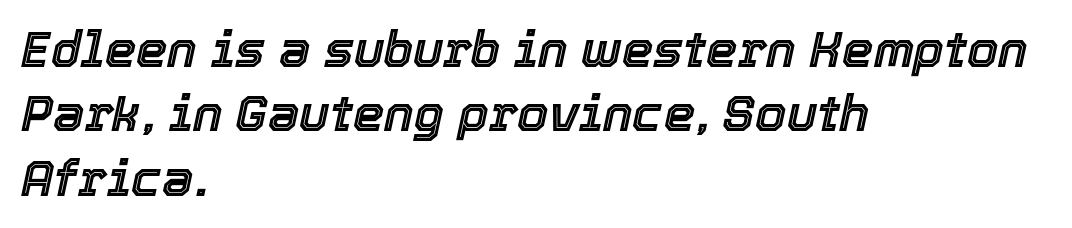
Q: Is the text italic (slanted)? A: Yes, it leans right by about 12 degrees.
Q: Is the text underlined? A: No.
Q: How is the paragraph aligned? A: Left-aligned.
Q: Is the spacing between letters normal or unusually wide? A: Normal.
Q: Is the spacing between lines tight, normal or loose? A: Normal.
Q: Width (condensed, normal, or wide)? A: Normal.
Q: x-height? A: Medium.
Q: Monospaced? A: No.
